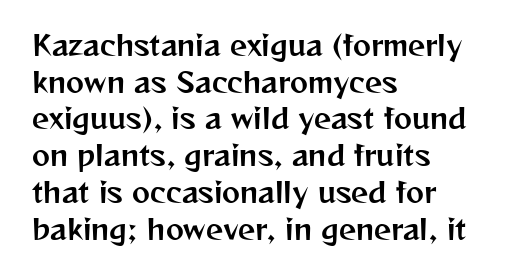
{"italic": "no", "underline": "no", "align": "left", "line_spacing": "normal", "line_spacing_ratio": 1.36, "letter_spacing": "normal", "letter_spacing_em": 0.0, "glyph_px": 27}
